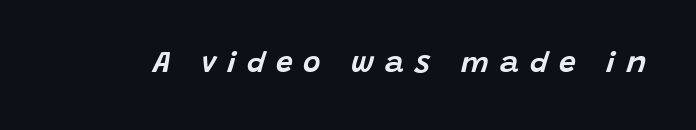
The image shows 30 px text type, italic (leaning right); set unusually wide letter spacing (+0.36 em), not underlined; low stroke contrast and a large x-height.
